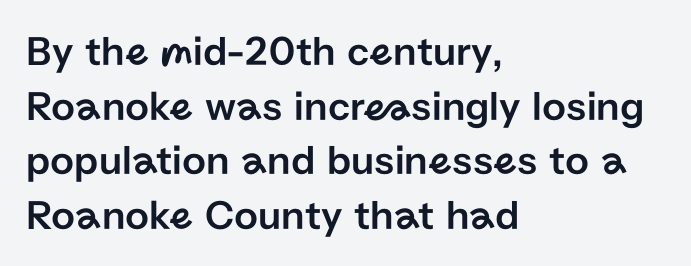
Q: Is the text italic (slanted)? A: No, it is upright.
Q: Is the typeface a serif or a sans-serif typeface? A: Sans-serif.
Q: Is the text underlined? A: No.
Q: How is the paragraph aligned? A: Left-aligned.
Q: Is the spacing between letters normal or unusually wide? A: Normal.
Q: Is the spacing between lines tight, normal or loose? A: Normal.
Q: Width (condensed, normal, or wide)? A: Normal.
Q: Stroke contrast? A: Low.
Q: x-height? A: Medium.
Q: Monospaced? A: No.
